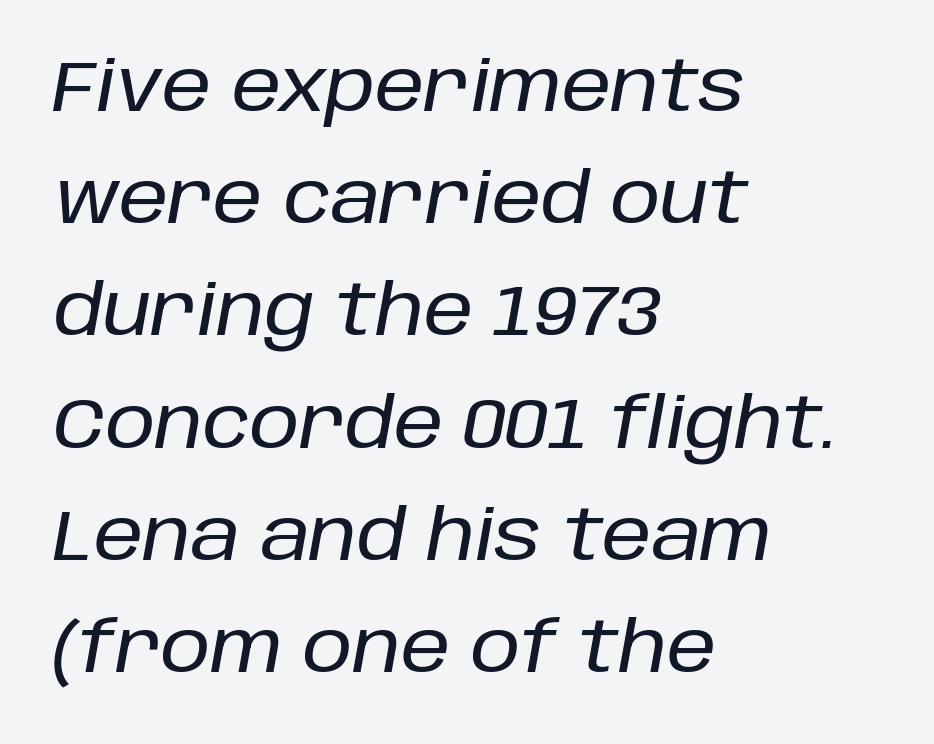
Q: Is the text italic (slanted)? A: Yes, it leans right by about 10 degrees.
Q: Is the text underlined? A: No.
Q: How is the paragraph aligned? A: Left-aligned.
Q: Is the spacing between letters normal or unusually wide? A: Normal.
Q: Is the spacing between lines tight, normal or loose? A: Normal.
Q: Width (condensed, normal, or wide)? A: Normal.
Q: Stroke contrast? A: Low.
Q: x-height? A: Large.
Q: Monospaced? A: No.
